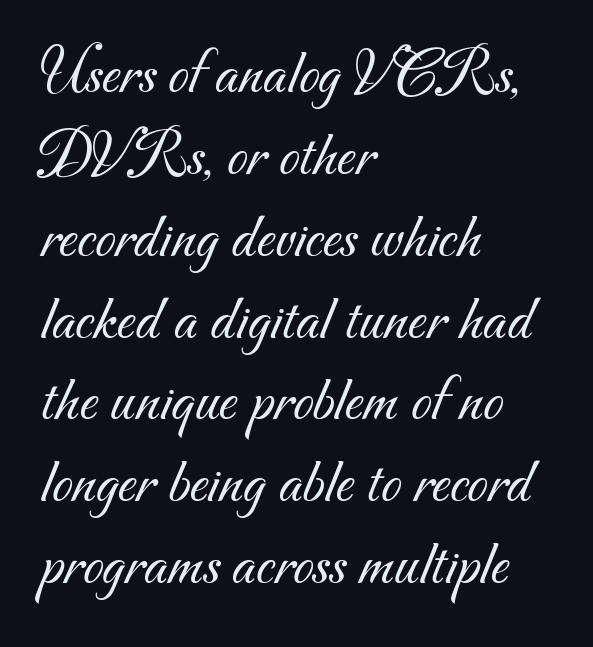
{"serif": "no", "bold": "no", "weight": "light", "width": "normal", "stroke_contrast": "medium", "x_height": "small", "monospaced": "no", "underline": "no", "align": "left", "line_spacing_ratio": 1.24, "letter_spacing": "normal", "letter_spacing_em": 0.0, "glyph_px": 66}
